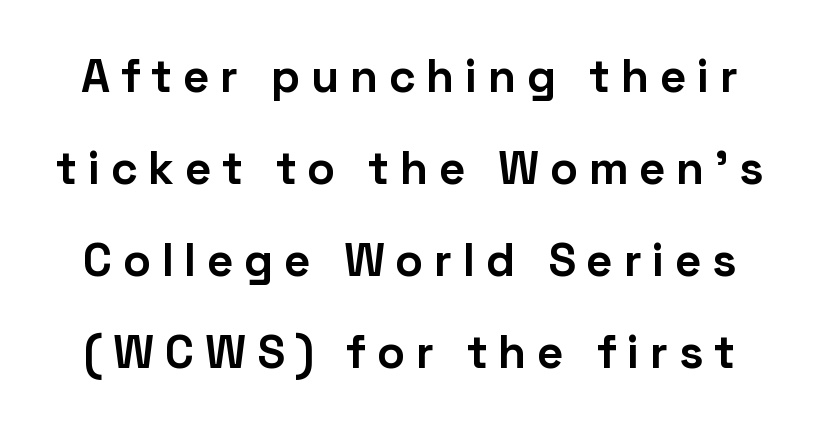
Character widths vary here, with narrow letters taking less room than wide ones. The designer dialed line spacing up above the default. Nope, not italic — everything's standing straight. Characters follow at a spacing far wider than the type designer built in. Look at the stroke-to-counter ratio: heavy, a bold. Nope, no serifs anywhere on these letters.
